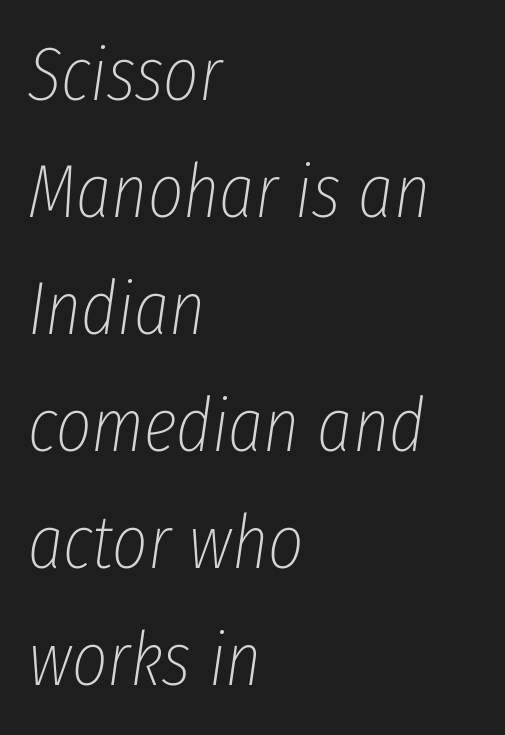
The letterforms sit at book weight or below. Clear beneath every line of the passage. The face used here has a pronounced slope to its letters. In terms of leading, this rendering sits right in the middle. Leftover space on each line is placed entirely after the last word. The passage shown is typed in a proportional face where columns would drift.
